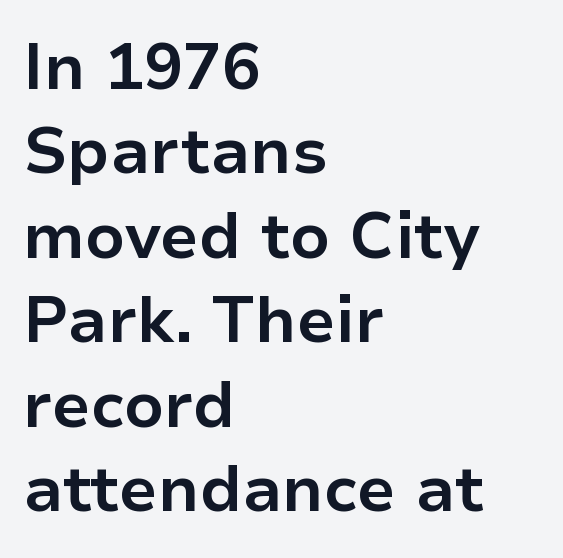
Does the weight exceed regular? Yes, all the way to bold. Between one letter and the next there's only the usual sliver of space. Bare-footed words on every line. The leading is moderate, giving the passage an even texture.
